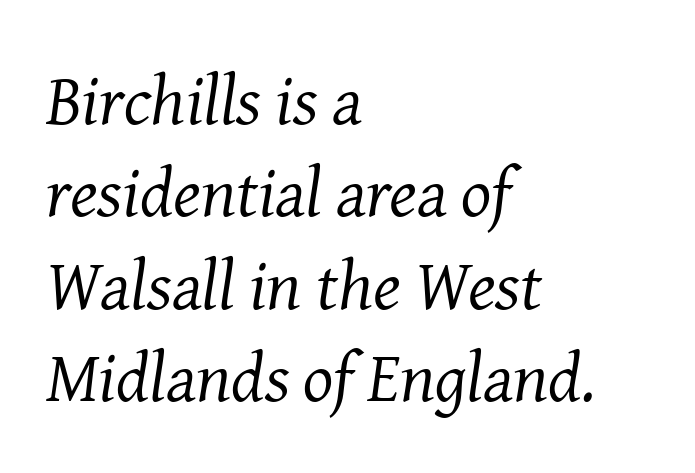
Q: Is the text bold? A: No.
Q: Is the text italic (slanted)? A: Yes, it leans right by about 8 degrees.
Q: Is the typeface a serif or a sans-serif typeface? A: Serif.
Q: Is the text underlined? A: No.
Q: How is the paragraph aligned? A: Left-aligned.
Q: Is the spacing between letters normal or unusually wide? A: Normal.
Q: Is the spacing between lines tight, normal or loose? A: Normal.
Q: Width (condensed, normal, or wide)? A: Normal.
Q: Stroke contrast? A: Medium.
Q: x-height? A: Medium.
Q: Monospaced? A: No.
